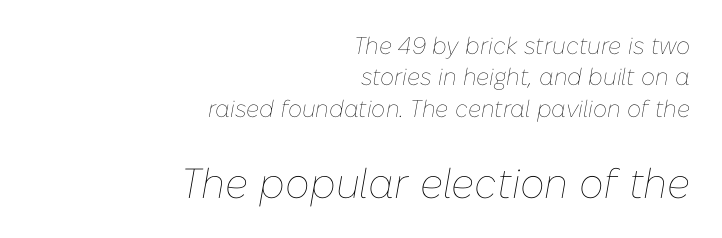
Q: Is the text bold? A: No.
Q: Is the text italic (slanted)? A: Yes, it leans right by about 10 degrees.
Q: Is the text underlined? A: No.
Q: How is the paragraph aligned? A: Right-aligned.
Q: Is the spacing between letters normal or unusually wide? A: Normal.
Q: Is the spacing between lines tight, normal or loose? A: Normal.
Q: Which block of text is set in a larger size, the first (top) or the second (bottom)? A: The second (bottom) one.
Q: Width (condensed, normal, or wide)? A: Normal.
Q: Stroke contrast? A: Low.
Q: x-height? A: Medium.
Q: Monospaced? A: No.
